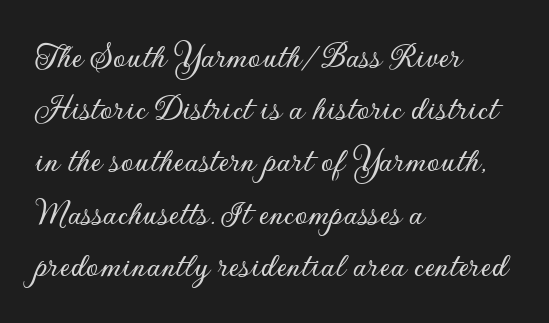
{"serif": "no", "width": "normal", "stroke_contrast": "low", "x_height": "small", "monospaced": "no", "underline": "no", "align": "left", "line_spacing": "normal", "line_spacing_ratio": 1.45, "letter_spacing": "normal", "letter_spacing_em": 0.0, "glyph_px": 36}
